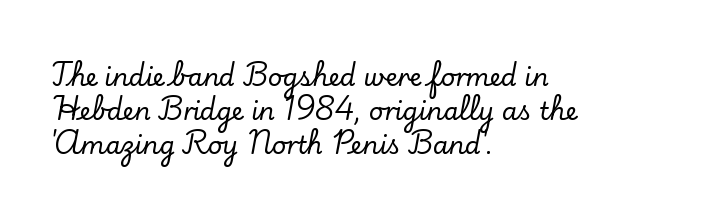
Nobody drew a line under any word here. This rendering uses left alignment, leaving the right contour irregular. Each new line begins a customary step beneath the previous one. Students, note that the glyphs here touch the page at normal intervals.
